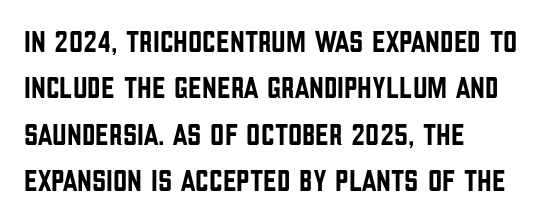
Every stem runs plumb, perpendicular to the baseline. The space directly below the letters is spotless. The horizontal fit of the characters is conventional and even. Varying glyph widths throughout — classic text-font behaviour. Regarding leading, the lines here are spaced in the standard way.
